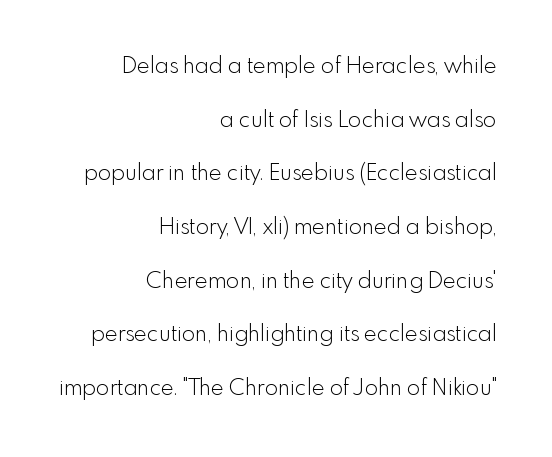
Q: Is the text bold? A: No.
Q: Is the text italic (slanted)? A: No, it is upright.
Q: Is the text underlined? A: No.
Q: How is the paragraph aligned? A: Right-aligned.
Q: Is the spacing between letters normal or unusually wide? A: Normal.
Q: Is the spacing between lines tight, normal or loose? A: Loose.
